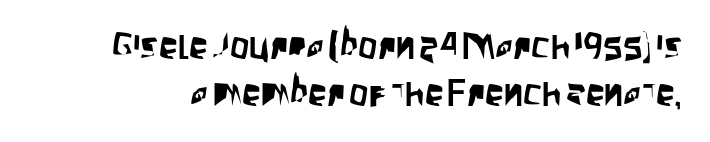
{"serif": "no", "italic": "no", "width": "condensed", "stroke_contrast": "low", "x_height": "large", "monospaced": "no", "underline": "no", "line_spacing_ratio": 1.23, "letter_spacing": "normal", "letter_spacing_em": 0.0, "glyph_px": 38}
